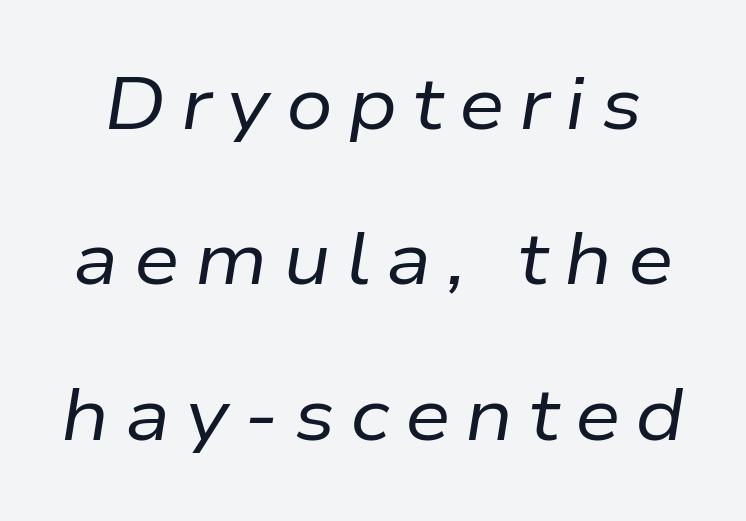
{"italic": "yes", "lean": "right", "slant_degrees": 9, "bold": "no", "weight": "regular", "width": "normal", "stroke_contrast": "low", "x_height": "medium", "monospaced": "no", "underline": "no", "line_spacing": "loose", "line_spacing_ratio": 2.13, "letter_spacing": "wide", "letter_spacing_em": 0.21, "glyph_px": 73}
